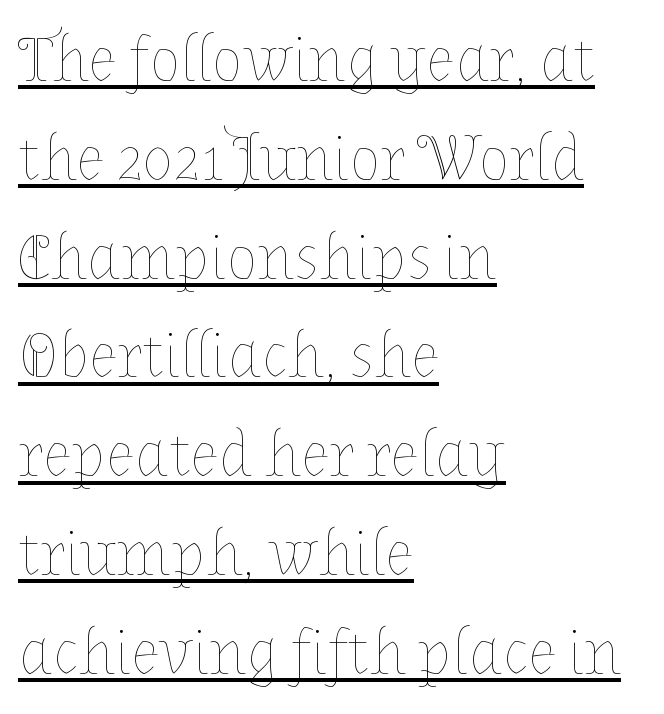
The image shows 65 px thin type, upright; set left-aligned, normal line spacing (1.52x), normal letter spacing, underlined; low stroke contrast and a medium x-height.
